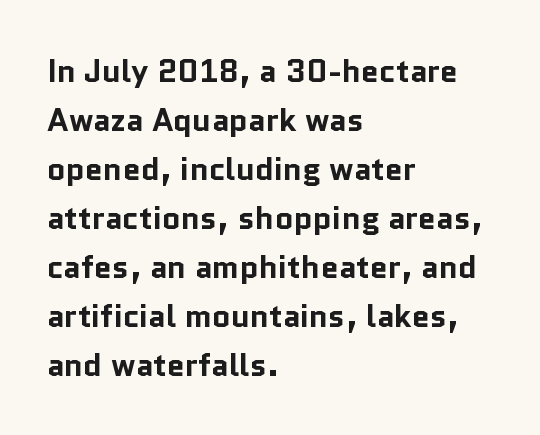
The string is rendered with underlining switched off. Successive baselines arrive at the customary interval. Tracking here is standard; glyphs follow each other at the usual distance. The setting favours the left margin, as ordinary paragraphs usually do.
